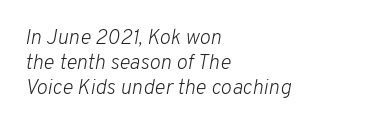
{"italic": "yes", "lean": "right", "slant_degrees": 10, "bold": "no", "underline": "no", "align": "left", "line_spacing_ratio": 1.2, "letter_spacing": "normal", "letter_spacing_em": 0.0, "glyph_px": 21}
